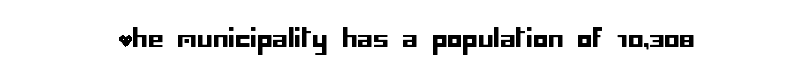
{"italic": "no", "underline": "no", "letter_spacing": "normal", "letter_spacing_em": 0.0, "glyph_px": 25}
